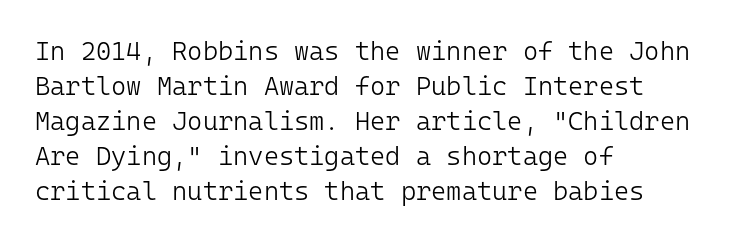
Q: Is the text bold? A: No.
Q: Is the text italic (slanted)? A: No, it is upright.
Q: Is the text underlined? A: No.
Q: How is the paragraph aligned? A: Left-aligned.
Q: Is the spacing between letters normal or unusually wide? A: Normal.
Q: Is the spacing between lines tight, normal or loose? A: Normal.
